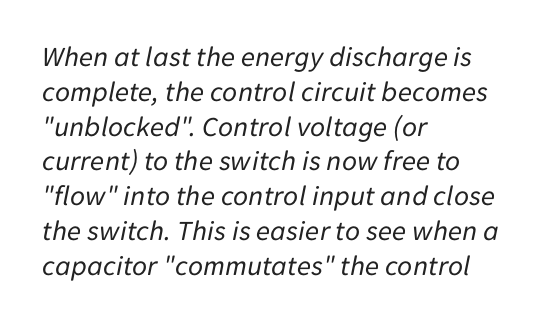
Q: Is the text bold? A: No.
Q: Is the text italic (slanted)? A: Yes, it leans right by about 11 degrees.
Q: Is the text underlined? A: No.
Q: How is the paragraph aligned? A: Left-aligned.
Q: Is the spacing between letters normal or unusually wide? A: Normal.
Q: Width (condensed, normal, or wide)? A: Normal.
Q: Stroke contrast? A: Low.
Q: x-height? A: Medium.
Q: Monospaced? A: No.
